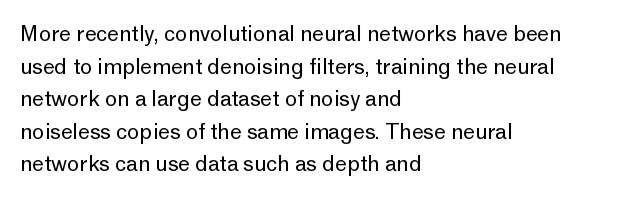
The axis of the letterforms is exactly vertical. Here the glyphs are tracked normally, forming tight word shapes. Descenders hang freely into open space. Line beginnings align vertically; line endings do not. The rows are spaced the way most documents space them.
